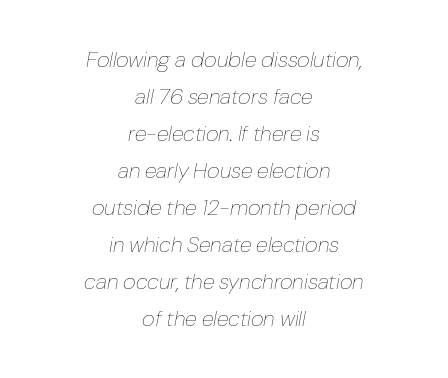
The gaps between neighbouring characters are ordinary and unremarkable. Caption: face not bold, strokes unweighted. The space directly below the letters is spotless. If you measured baseline to baseline, you'd find a middling distance.
